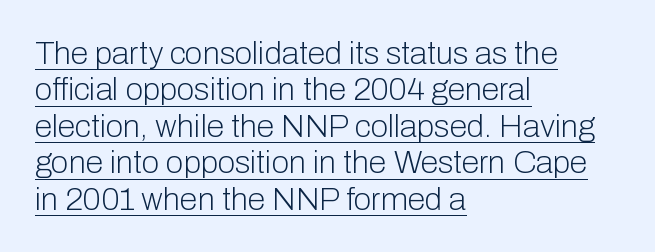
The letters advance in unequal steps, a hallmark of proportional type. These lines huddle together more closely than default settings would place them. The axis of the letterforms is exactly vertical. The compositor pushed each line to the left boundary. Observe the absence of serifs on each vertical stroke in this sample.
